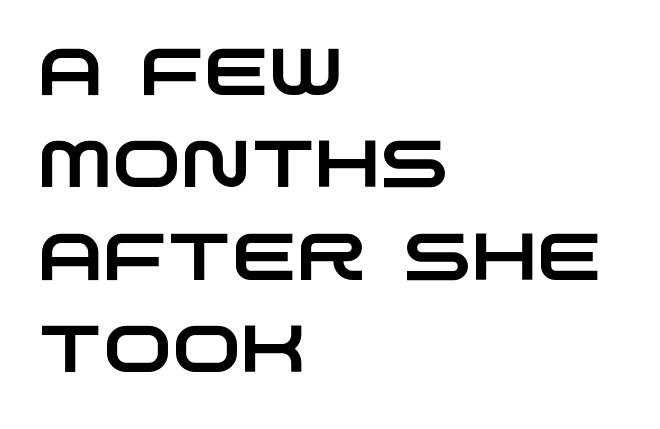
The letters advance in unequal steps, a hallmark of proportional type. All the whitespace from short lines collects on the right. Students, observe: this is what conventionally led text looks like. Does extra space separate the letters? No, they use regular spacing. The words here are not underlined.
